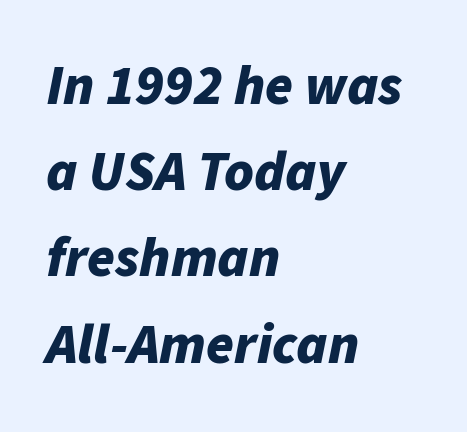
Reading down the column, the eye jumps a familiar distance to each next line. Honestly, there is no underline to notice here at all. Does the lettering tilt? It does — this is italic. You could not count columns in this text — the font is proportionally spaced. The characters look thick and weighty, a clear bold. Honestly, the letter spacing is just normal — you wouldn't notice it.
